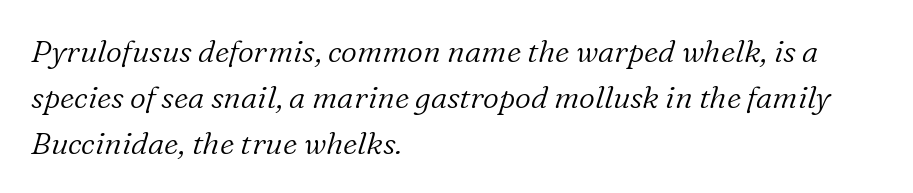
The image shows 31 px light serif type, italic (leaning right); set left-aligned, normal line spacing (1.48x), normal letter spacing, not underlined; low stroke contrast and a medium x-height.
